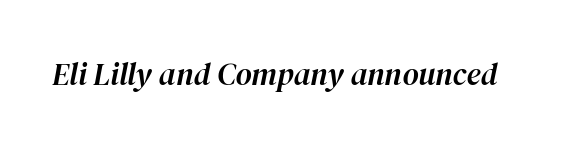
Q: Is the text italic (slanted)? A: Yes, it leans right by about 12 degrees.
Q: Is the text underlined? A: No.
Q: Is the spacing between letters normal or unusually wide? A: Normal.
Q: Width (condensed, normal, or wide)? A: Normal.
Q: Stroke contrast? A: High.
Q: x-height? A: Medium.
Q: Monospaced? A: No.
